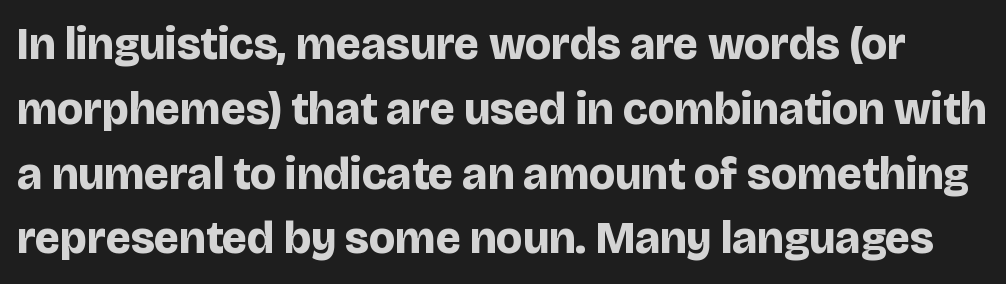
Notice how the stems are strictly vertical — no italics here. Is this a sans? Yes — the strokes have no serifs. The strokes are fattened all the way to bold. Just letters on the line, the space beneath them empty. Normally led — the rows are evenly, conventionally spaced.
